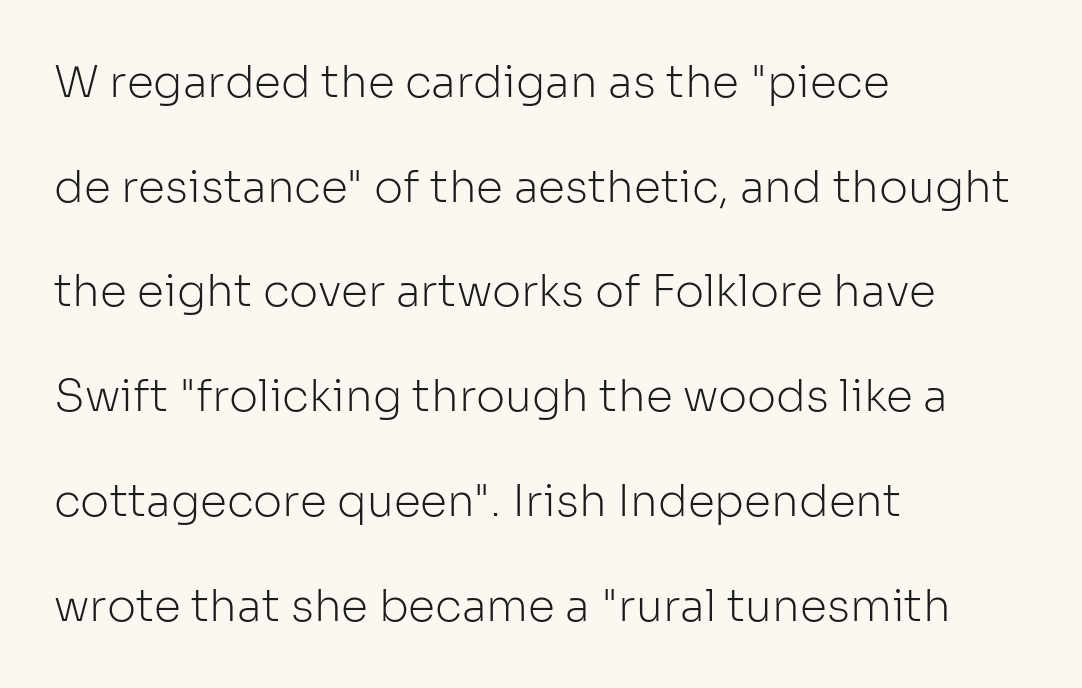
Q: Is the text bold? A: No.
Q: Is the text italic (slanted)? A: No, it is upright.
Q: Is the typeface a serif or a sans-serif typeface? A: Sans-serif.
Q: Is the text underlined? A: No.
Q: How is the paragraph aligned? A: Left-aligned.
Q: Is the spacing between letters normal or unusually wide? A: Normal.
Q: Is the spacing between lines tight, normal or loose? A: Loose.
Q: Width (condensed, normal, or wide)? A: Normal.
Q: Stroke contrast? A: Low.
Q: x-height? A: Medium.
Q: Monospaced? A: No.
